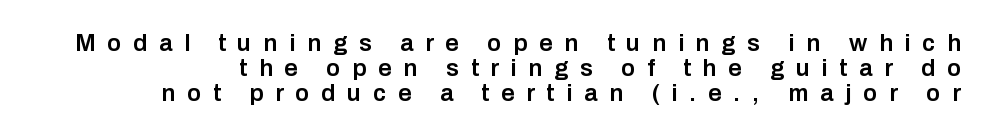
The image shows 24 px text type, upright; set tight line spacing (1.04x), unusually wide letter spacing (+0.49 em), not underlined.
